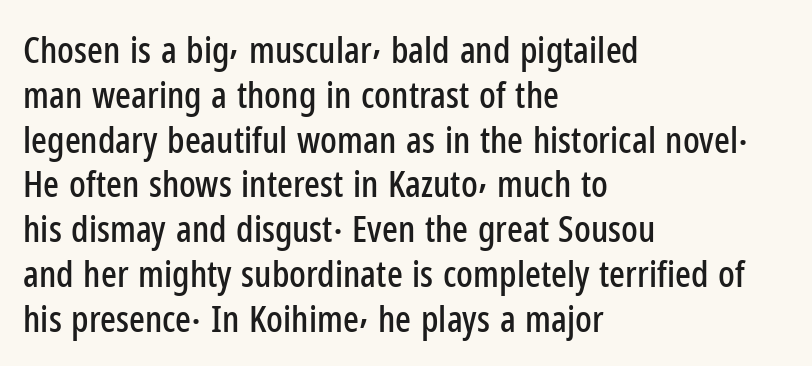
Spacing verdict: proportional, widths tailored to each character. Classification — sans serif. Tracking value appears to be zero — textbook default spacing. Posture: upright roman. Each line starts at the same left margin while the right side varies.
